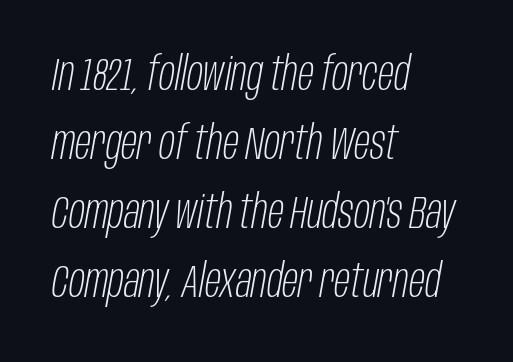
Q: Is the text bold? A: No.
Q: Is the text italic (slanted)? A: Yes, it leans right by about 10 degrees.
Q: Is the text underlined? A: No.
Q: How is the paragraph aligned? A: Left-aligned.
Q: Is the spacing between letters normal or unusually wide? A: Normal.
Q: Is the spacing between lines tight, normal or loose? A: Normal.
Q: Width (condensed, normal, or wide)? A: Condensed.
Q: Stroke contrast? A: Low.
Q: x-height? A: Large.
Q: Monospaced? A: No.
